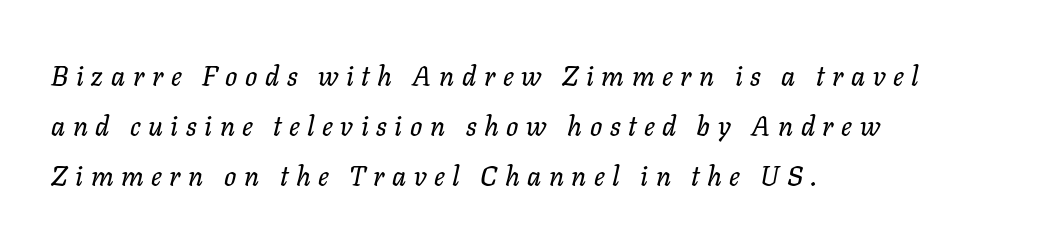
Q: Is the text italic (slanted)? A: Yes, it leans right by about 11 degrees.
Q: Is the text underlined? A: No.
Q: How is the paragraph aligned? A: Left-aligned.
Q: Is the spacing between letters normal or unusually wide? A: Unusually wide.
